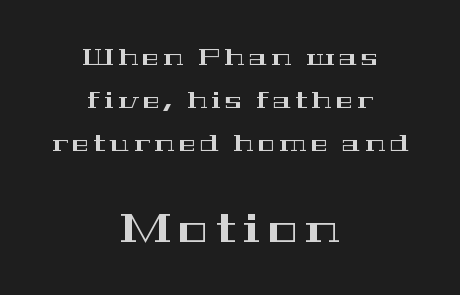
Q: Is the text italic (slanted)? A: No, it is upright.
Q: Is the typeface a serif or a sans-serif typeface? A: Serif.
Q: Is the text underlined? A: No.
Q: How is the paragraph aligned? A: Centered.
Q: Which block of text is set in a larger size, the first (top) or the second (bottom)? A: The second (bottom) one.
Q: Width (condensed, normal, or wide)? A: Wide.
Q: Stroke contrast? A: High.
Q: x-height? A: Medium.
Q: Monospaced? A: No.
